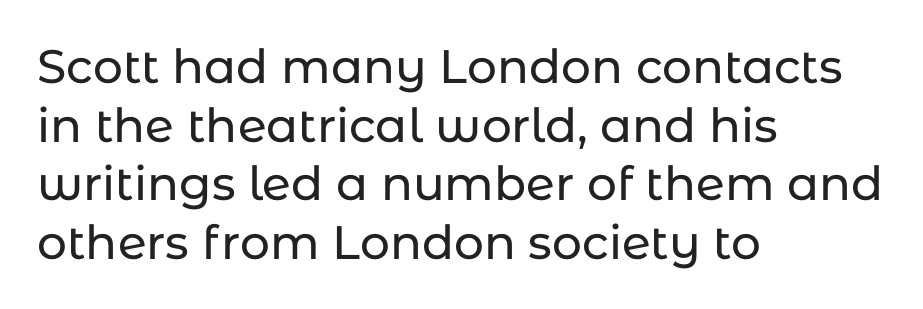
{"serif": "no", "italic": "no", "width": "normal", "stroke_contrast": "low", "x_height": "medium", "monospaced": "no", "underline": "no", "align": "left", "line_spacing": "normal", "line_spacing_ratio": 1.25, "letter_spacing": "normal", "letter_spacing_em": 0.0, "glyph_px": 47}
